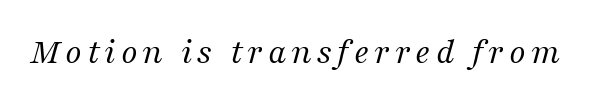
The typesetting does not lean heavy: it is not bold. Compared with ordinary roman type, these characters are visibly tilted. Serif or sans? Serif — the stroke terminals have little feet. The zone under the glyphs is completely vacant. The rendering uses natural spacing where letterforms have individual widths.
